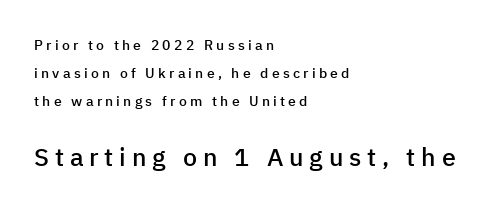
{"italic": "no", "bold": "semi", "underline": "no", "align": "left", "line_spacing": "loose", "line_spacing_ratio": 2.01, "letter_spacing": "wide", "letter_spacing_em": 0.23, "larger_block": "second", "size_ratio": 1.79, "glyph_px": 25}
